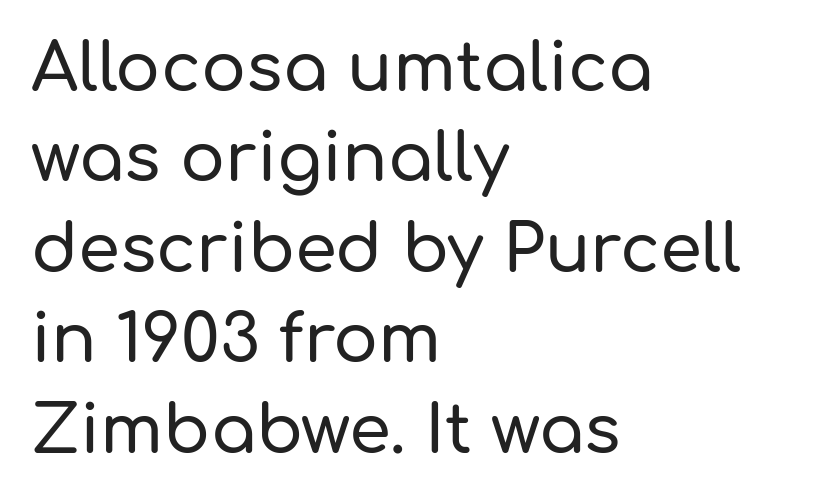
The image shows 67 px sans-serif type, upright; set left-aligned, normal line spacing (1.35x), normal letter spacing, not underlined; low stroke contrast and a medium x-height.
